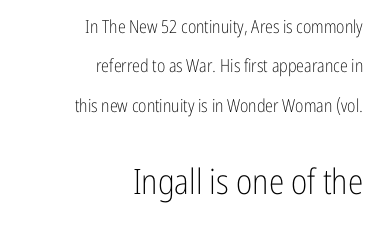
The image shows 35 px light, condensed sans-serif type, upright; set right-aligned, loose line spacing (2.19x), normal letter spacing, not underlined; the second (bottom) block is 1.94x larger; low stroke contrast and a medium x-height.
